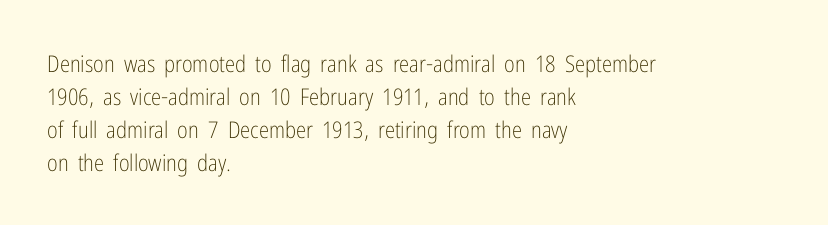
The image shows 23 px text type, upright; set left-aligned, normal line spacing (1.43x), normal letter spacing, not underlined.
